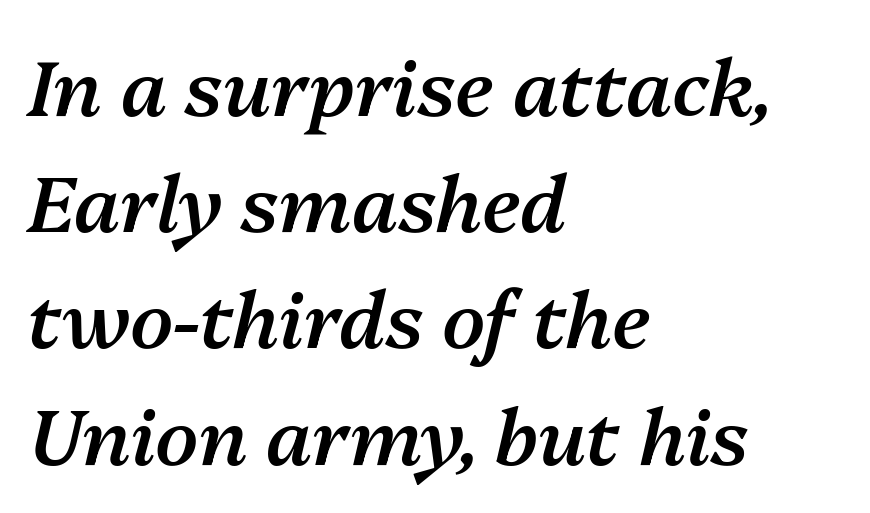
{"italic": "yes", "lean": "right", "slant_degrees": 13, "bold": "semi", "weight": "semibold", "width": "normal", "stroke_contrast": "medium", "x_height": "medium", "monospaced": "no", "underline": "no", "align": "left", "line_spacing": "normal", "line_spacing_ratio": 1.49, "letter_spacing": "normal", "letter_spacing_em": 0.0, "glyph_px": 78}
